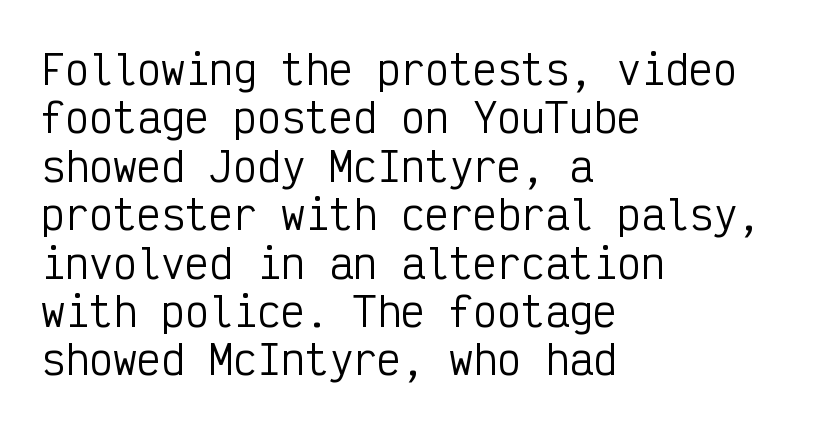
The image shows 40 px regular-weight, condensed sans-serif type, upright, monospaced; set left-aligned, line spacing 1.21x, normal letter spacing, not underlined; low stroke contrast and a medium x-height.
